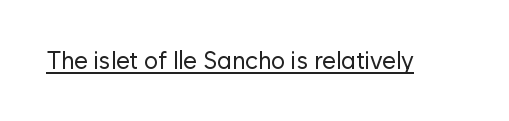
{"italic": "no", "bold": "no", "underline": "yes", "letter_spacing": "normal", "letter_spacing_em": 0.0, "glyph_px": 24}
